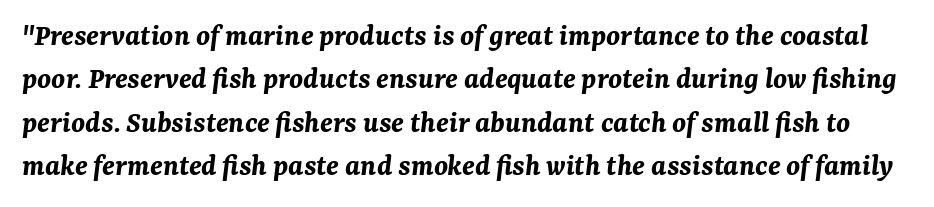
{"italic": "yes", "lean": "right", "slant_degrees": 7, "bold": "yes", "weight": "bold", "width": "normal", "stroke_contrast": "medium", "x_height": "medium", "monospaced": "no", "underline": "no", "line_spacing": "normal", "line_spacing_ratio": 1.4, "letter_spacing": "normal", "letter_spacing_em": 0.0, "glyph_px": 31}
